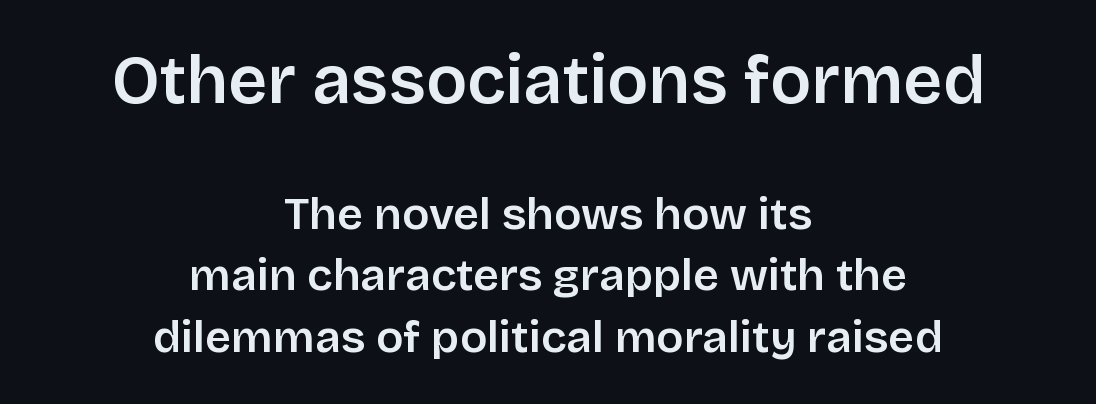
Q: Is the text bold? A: Semi-bold.
Q: Is the text italic (slanted)? A: No, it is upright.
Q: Is the typeface a serif or a sans-serif typeface? A: Sans-serif.
Q: Is the text underlined? A: No.
Q: How is the paragraph aligned? A: Centered.
Q: Is the spacing between letters normal or unusually wide? A: Normal.
Q: Is the spacing between lines tight, normal or loose? A: Normal.
Q: Which block of text is set in a larger size, the first (top) or the second (bottom)? A: The first (top) one.
Q: Width (condensed, normal, or wide)? A: Normal.
Q: Stroke contrast? A: Low.
Q: x-height? A: Large.
Q: Monospaced? A: No.
